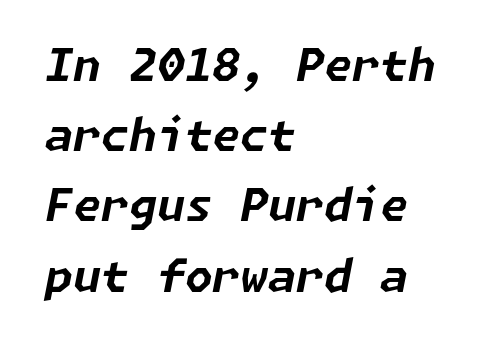
{"italic": "yes", "lean": "right", "slant_degrees": 11, "bold": "yes", "weight": "bold", "width": "normal", "stroke_contrast": "low", "x_height": "medium", "underline": "no", "align": "left", "line_spacing": "normal", "line_spacing_ratio": 1.56, "letter_spacing": "normal", "letter_spacing_em": 0.0, "glyph_px": 45}
